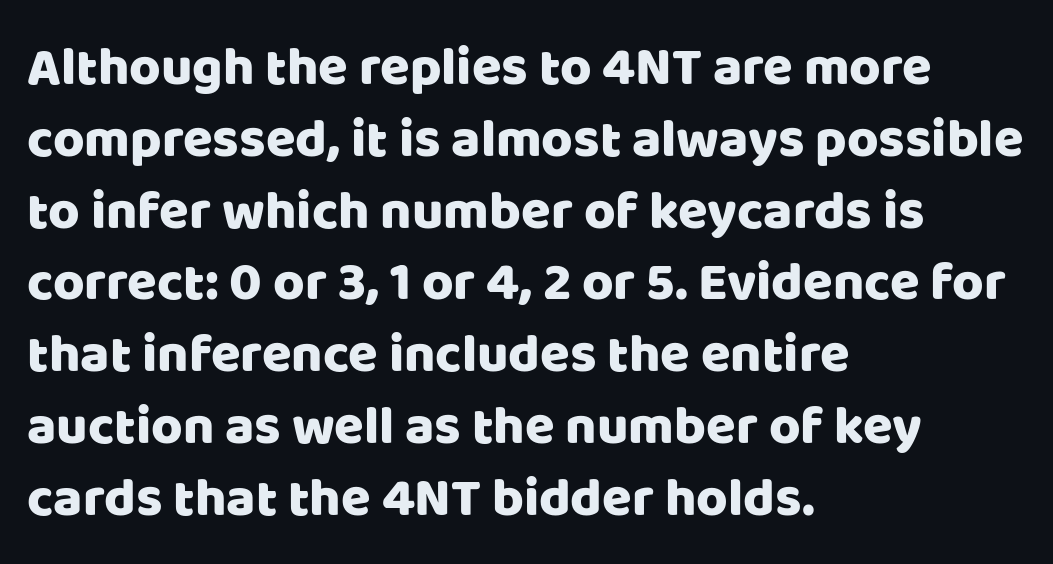
The face used here is rendered with its standard letterfit. Examine the stroke ends and you'll find no serifs. Looks like regular typesetting: each glyph gets only the width it needs. A clean baseline with only descenders dipping below it.
